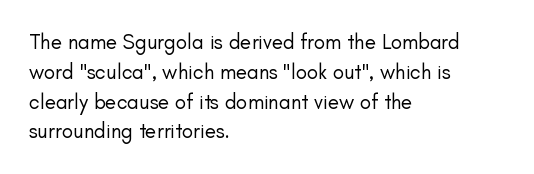
The image shows 21 px text type, upright; set left-aligned, normal line spacing (1.42x), normal letter spacing, not underlined.
